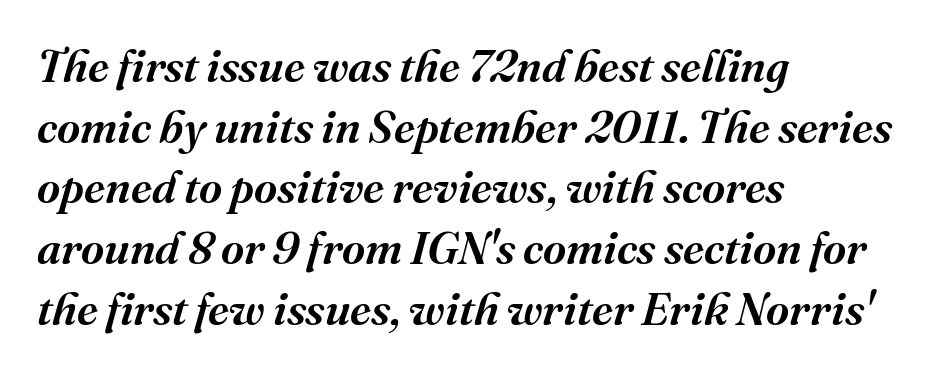
Q: Is the text italic (slanted)? A: Yes, it leans right by about 16 degrees.
Q: Is the typeface a serif or a sans-serif typeface? A: Serif.
Q: Is the text underlined? A: No.
Q: How is the paragraph aligned? A: Left-aligned.
Q: Is the spacing between letters normal or unusually wide? A: Normal.
Q: Is the spacing between lines tight, normal or loose? A: Normal.
Q: Width (condensed, normal, or wide)? A: Normal.
Q: Stroke contrast? A: Medium.
Q: x-height? A: Medium.
Q: Monospaced? A: No.
